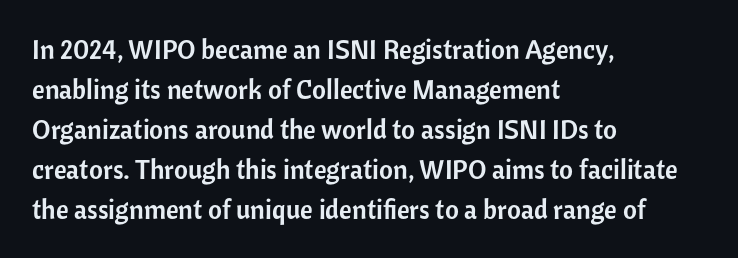
Q: Is the text italic (slanted)? A: No, it is upright.
Q: Is the text underlined? A: No.
Q: How is the paragraph aligned? A: Left-aligned.
Q: Is the spacing between letters normal or unusually wide? A: Normal.
Q: Is the spacing between lines tight, normal or loose? A: Normal.
